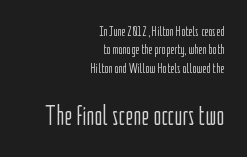
{"italic": "no", "bold": "no", "underline": "no", "align": "right", "line_spacing": "normal", "line_spacing_ratio": 1.31, "letter_spacing": "normal", "letter_spacing_em": 0.0, "larger_block": "second", "size_ratio": 1.93, "glyph_px": 27}
